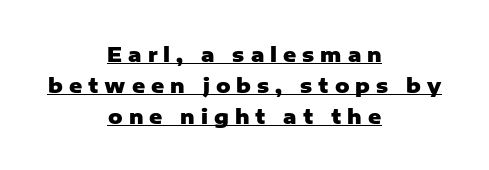
The image shows 20 px bold type, upright; set centered, normal line spacing (1.55x), unusually wide letter spacing (+0.3 em), underlined.
